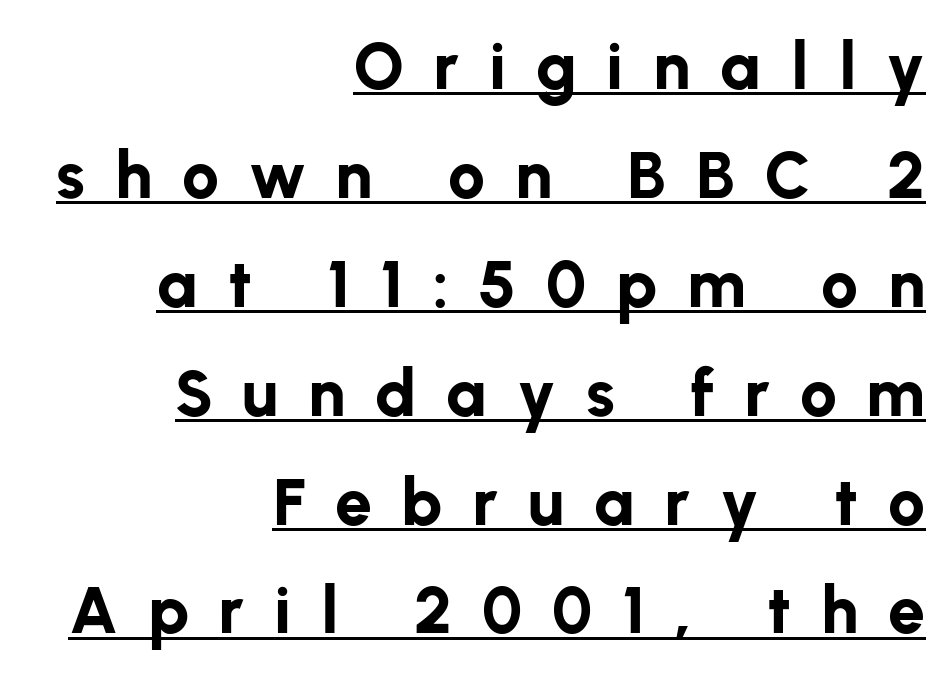
{"serif": "no", "italic": "no", "bold": "yes", "weight": "bold", "width": "normal", "stroke_contrast": "low", "x_height": "medium", "monospaced": "no", "underline": "yes", "align": "right", "line_spacing": "normal", "line_spacing_ratio": 1.65, "letter_spacing": "wide", "letter_spacing_em": 0.45, "glyph_px": 66}
